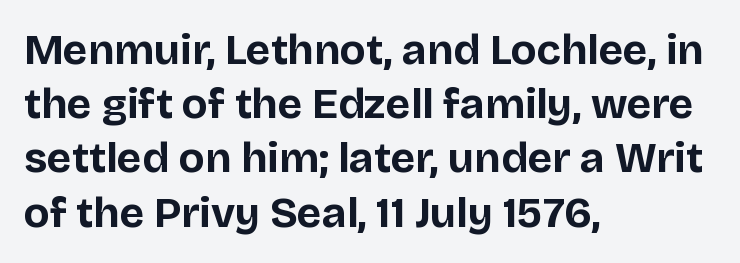
{"serif": "no", "italic": "no", "bold": "yes", "weight": "bold", "width": "normal", "stroke_contrast": "low", "x_height": "large", "monospaced": "no", "underline": "no", "align": "left", "line_spacing": "normal", "line_spacing_ratio": 1.26, "letter_spacing": "normal", "letter_spacing_em": 0.0, "glyph_px": 43}
